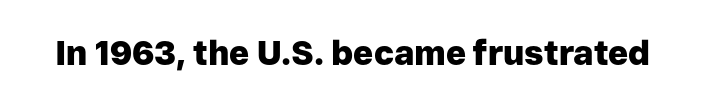
Q: Is the text bold? A: Yes.
Q: Is the text italic (slanted)? A: No, it is upright.
Q: Is the typeface a serif or a sans-serif typeface? A: Sans-serif.
Q: Is the text underlined? A: No.
Q: Is the spacing between letters normal or unusually wide? A: Normal.
Q: Width (condensed, normal, or wide)? A: Normal.
Q: Stroke contrast? A: Low.
Q: x-height? A: Medium.
Q: Monospaced? A: No.
